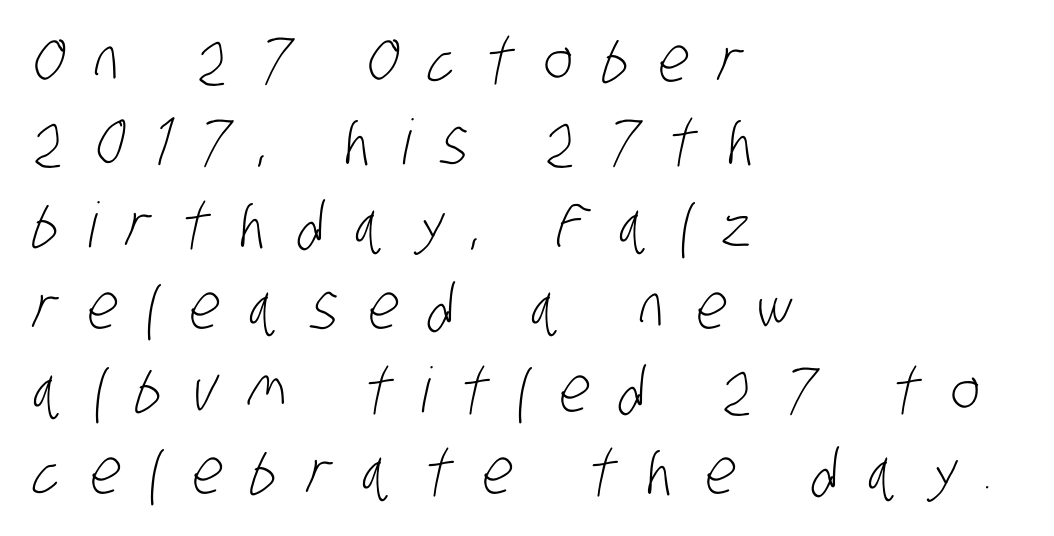
The rendering inserts visible extra space after every character. Each letter's strokes conclude bluntly, with no projecting serifs. The cut favours lightness, reaching ordinary text weight at its darkest. Has an underline been added? It has not.
